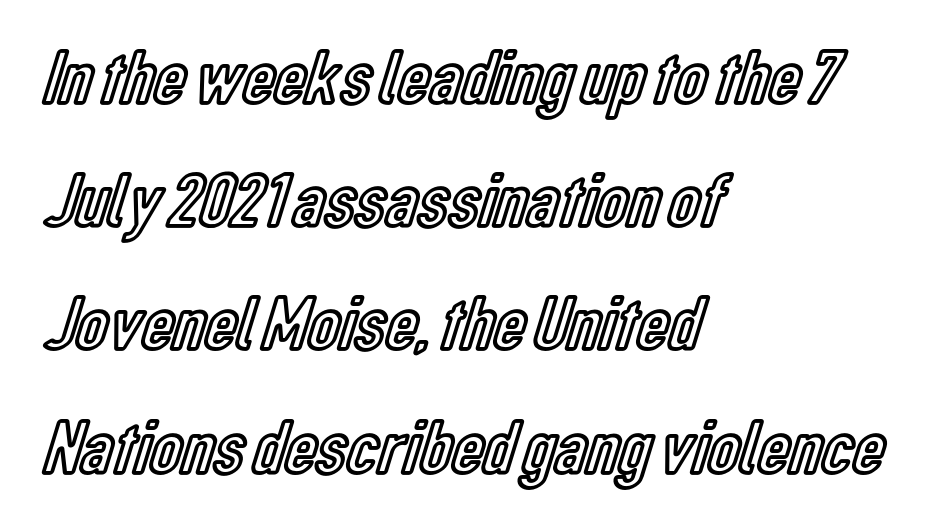
{"width": "condensed", "x_height": "medium", "monospaced": "no", "underline": "no", "align": "left", "line_spacing": "normal", "line_spacing_ratio": 1.58, "letter_spacing": "normal", "letter_spacing_em": 0.0, "glyph_px": 78}
